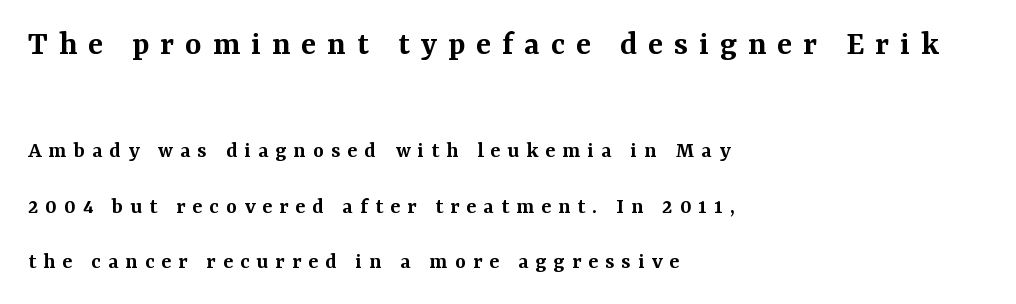
Any mark beneath the type? The region is blank. The rag falls on the right side of this text block. Each word looks stretched out because of the extra space between its letters. A typesetter would label this face a serif. Quick note: not italic, upright.
